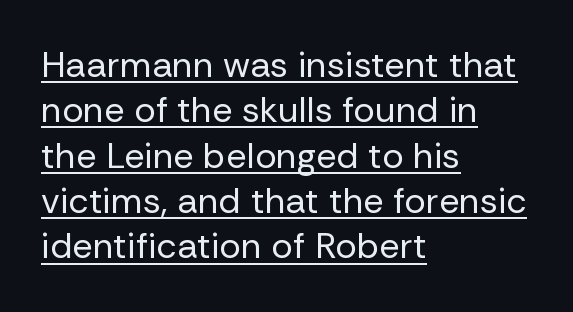
Q: Is the text bold? A: No.
Q: Is the text italic (slanted)? A: No, it is upright.
Q: Is the typeface a serif or a sans-serif typeface? A: Sans-serif.
Q: Is the text underlined? A: Yes.
Q: How is the paragraph aligned? A: Left-aligned.
Q: Is the spacing between letters normal or unusually wide? A: Normal.
Q: Is the spacing between lines tight, normal or loose? A: Normal.
Q: Width (condensed, normal, or wide)? A: Normal.
Q: Stroke contrast? A: Low.
Q: x-height? A: Medium.
Q: Monospaced? A: No.
